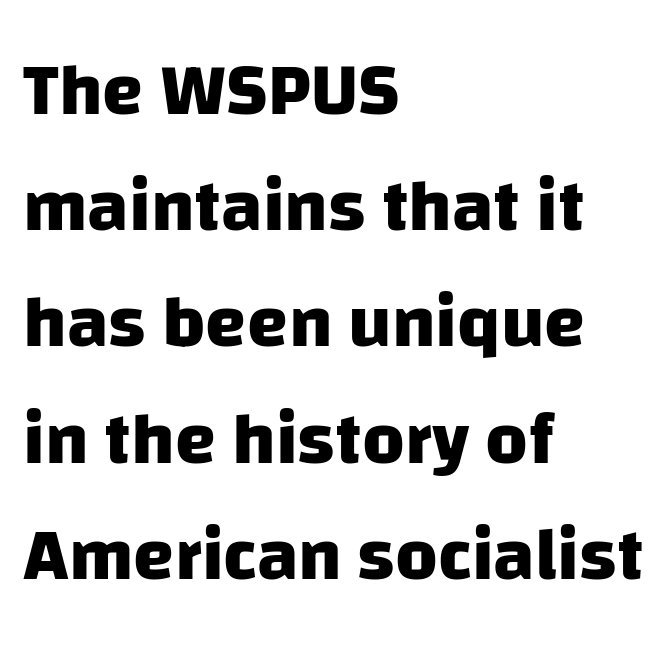
Layout note: lines flush left. Nobody touched the tracking dial on this one. Do the characters align in a grid? No, the font is proportional. Regarding serifs, this sample does without them. Vertically, the passage feels balanced, rows spaced as you'd expect. The zone under the glyphs is completely vacant.
